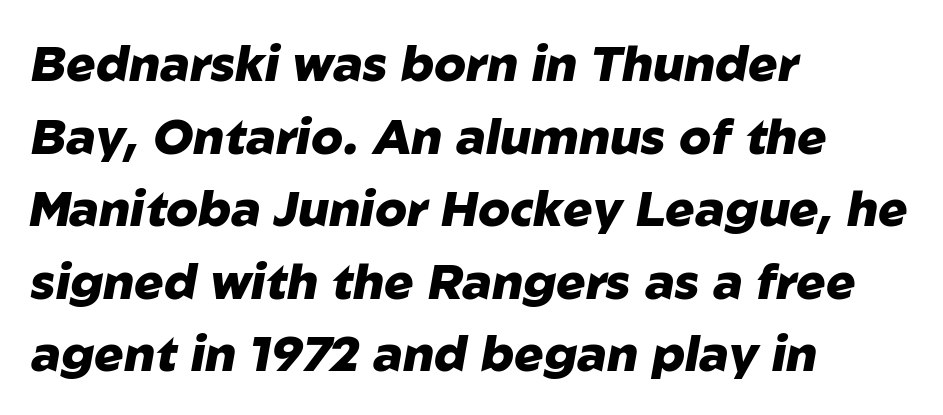
Line beginnings align vertically; line endings do not. A typesetter would call this proportional, since set widths differ per character. In terms of posture, this sample is oblique. The line texture is even and compact thanks to regular tracking.
